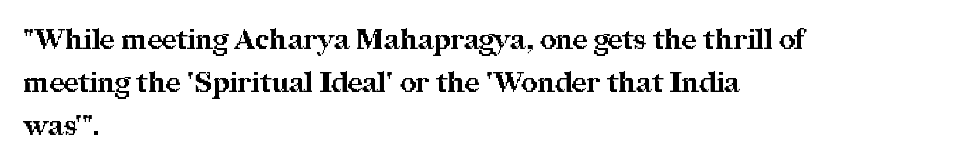
Q: Is the text bold? A: Yes.
Q: Is the text italic (slanted)? A: No, it is upright.
Q: Is the typeface a serif or a sans-serif typeface? A: Serif.
Q: Is the text underlined? A: No.
Q: How is the paragraph aligned? A: Left-aligned.
Q: Is the spacing between letters normal or unusually wide? A: Normal.
Q: Is the spacing between lines tight, normal or loose? A: Normal.
Q: Width (condensed, normal, or wide)? A: Normal.
Q: Stroke contrast? A: Medium.
Q: x-height? A: Medium.
Q: Monospaced? A: No.
